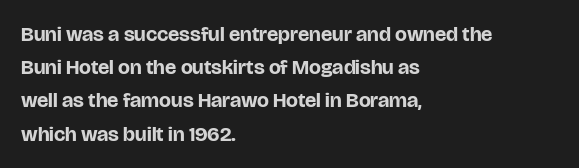
Q: Is the text bold? A: Yes.
Q: Is the text italic (slanted)? A: No, it is upright.
Q: Is the text underlined? A: No.
Q: How is the paragraph aligned? A: Left-aligned.
Q: Is the spacing between letters normal or unusually wide? A: Normal.
Q: Is the spacing between lines tight, normal or loose? A: Normal.
